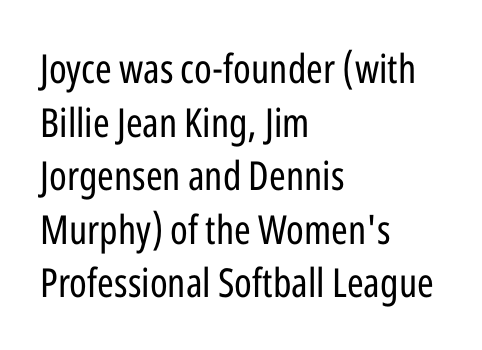
{"serif": "no", "italic": "no", "bold": "no", "weight": "regular", "width": "condensed", "stroke_contrast": "low", "x_height": "medium", "monospaced": "no", "underline": "no", "align": "left", "line_spacing": "normal", "line_spacing_ratio": 1.34, "letter_spacing": "normal", "letter_spacing_em": 0.0, "glyph_px": 40}
